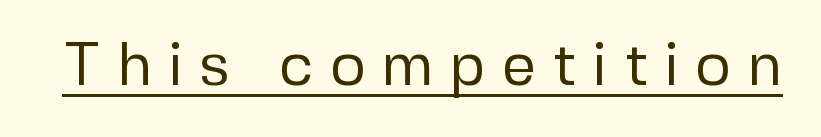
A rule runs beneath these lines of type. The letters stand straight up with perfectly vertical stems. The type family on display is of the sans-serif kind. The weight would be labelled regular, book, light, or lighter still. Proportional: the letters do not fall into vertical columns.
